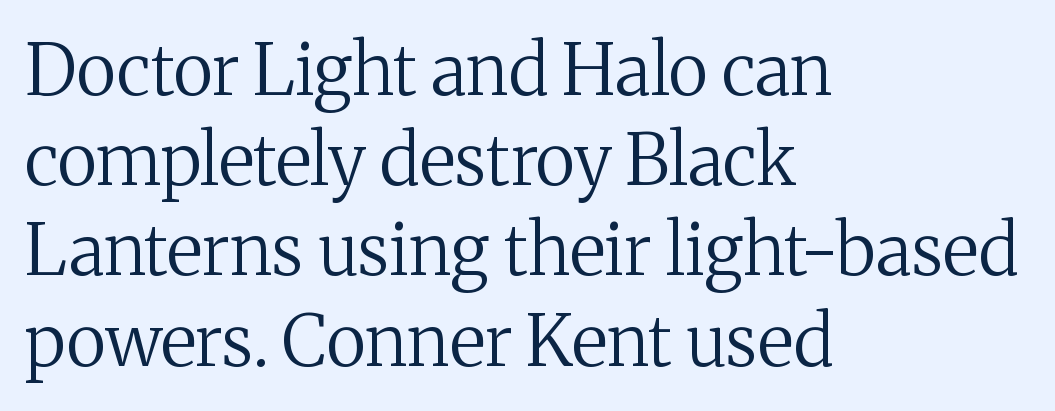
Q: Is the text bold? A: No.
Q: Is the text italic (slanted)? A: No, it is upright.
Q: Is the typeface a serif or a sans-serif typeface? A: Serif.
Q: Is the text underlined? A: No.
Q: How is the paragraph aligned? A: Left-aligned.
Q: Is the spacing between letters normal or unusually wide? A: Normal.
Q: Is the spacing between lines tight, normal or loose? A: Normal.
Q: Width (condensed, normal, or wide)? A: Normal.
Q: Stroke contrast? A: Medium.
Q: x-height? A: Medium.
Q: Monospaced? A: No.
